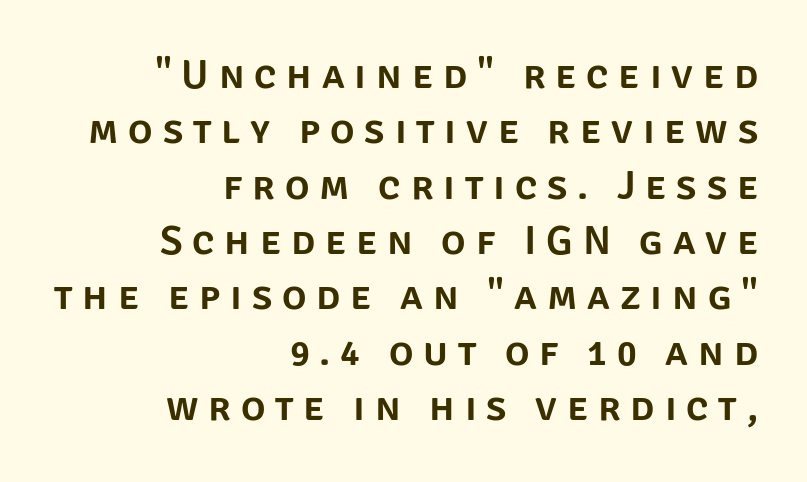
{"serif": "no", "italic": "no", "width": "normal", "stroke_contrast": "low", "x_height": "large", "monospaced": "no", "underline": "no", "align": "right", "line_spacing": "normal", "line_spacing_ratio": 1.35, "letter_spacing": "wide", "letter_spacing_em": 0.24, "glyph_px": 41}
